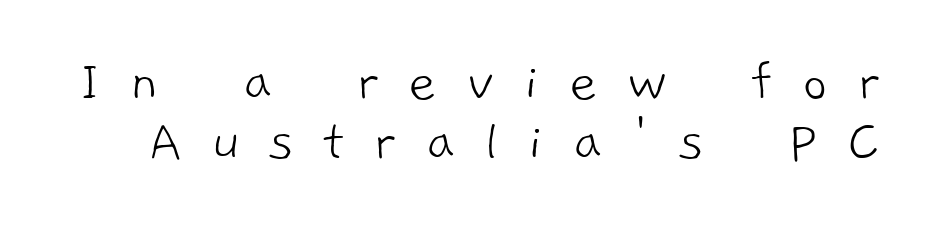
How are the letters spaced? Widely, with obvious added tracking. Stem width sits at or under what a default text font uses. Summary of vertical rhythm: compact, with narrow interline spacing. Each letter keeps its own natural width here, so spacing adapts to shape.
